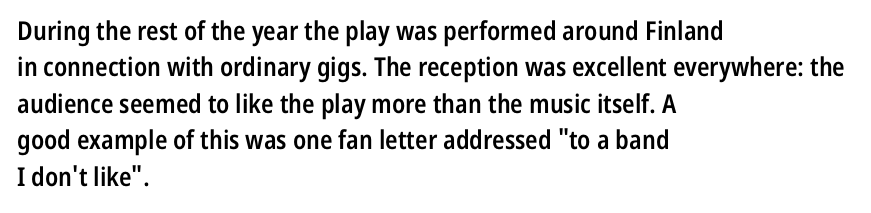
The image shows 26 px text type, upright; set left-aligned, normal line spacing (1.4x), normal letter spacing, not underlined.
